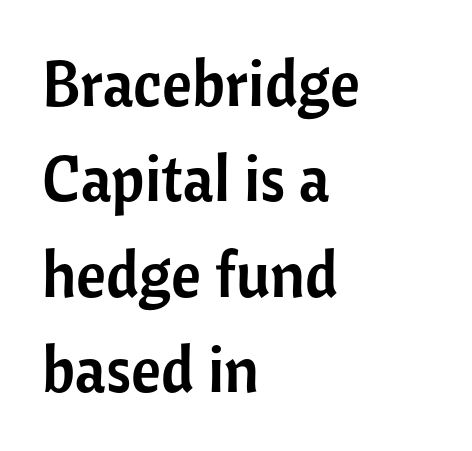
The image shows 64 px sans-serif type, upright; set left-aligned, normal line spacing (1.49x), normal letter spacing, not underlined; low stroke contrast and a medium x-height.
